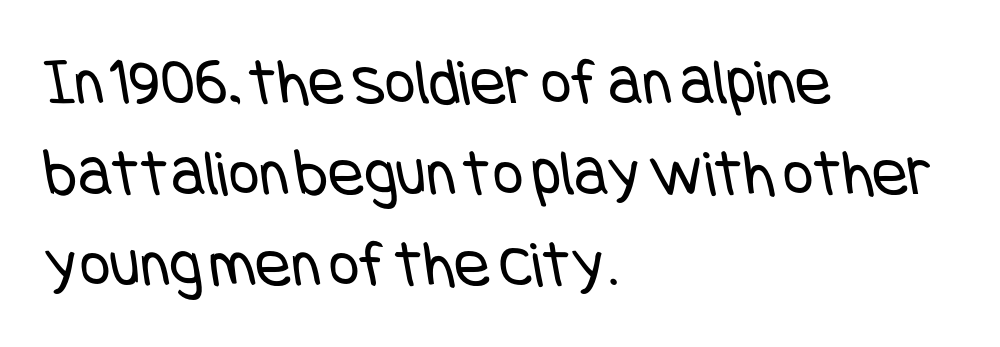
The image shows 67 px regular-weight, condensed sans-serif type; set left-aligned, normal line spacing (1.36x), normal letter spacing, not underlined; low stroke contrast and a large x-height.
